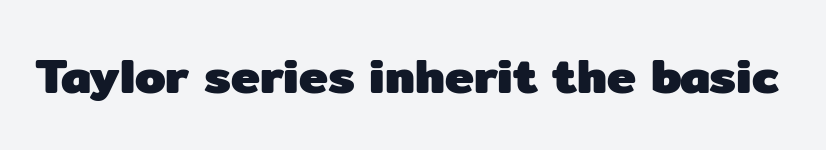
Think of a printed novel: that variable character pitch is what you see here. Has an underline been added? It has not. These lines keep a tight, regular rhythm from letter to letter. In terms of weight, the rendering is a true, heavy bold. Posture: vertical.
